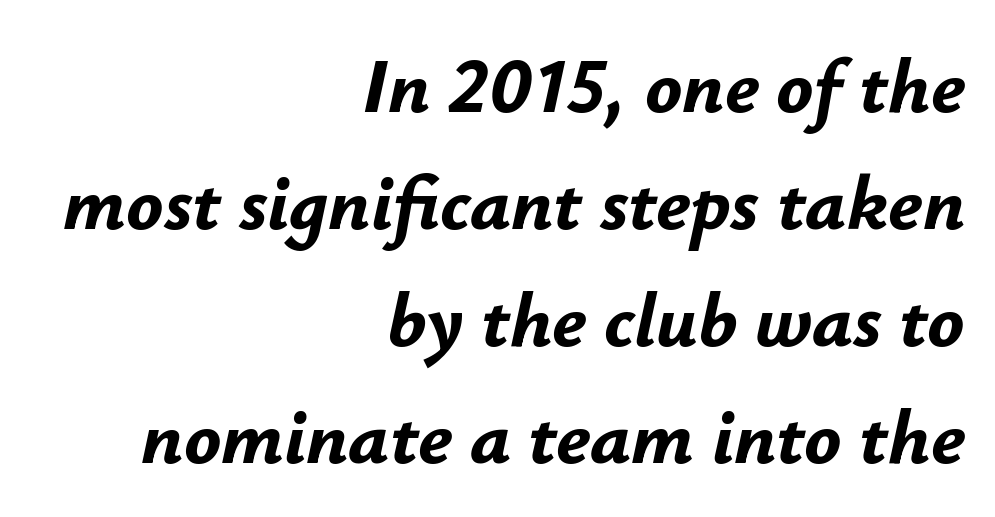
Q: Is the text bold? A: Yes.
Q: Is the text italic (slanted)? A: Yes, it leans right by about 12 degrees.
Q: Is the text underlined? A: No.
Q: How is the paragraph aligned? A: Right-aligned.
Q: Is the spacing between letters normal or unusually wide? A: Normal.
Q: Is the spacing between lines tight, normal or loose? A: Normal.
Q: Width (condensed, normal, or wide)? A: Normal.
Q: Stroke contrast? A: Low.
Q: x-height? A: Small.
Q: Monospaced? A: No.
